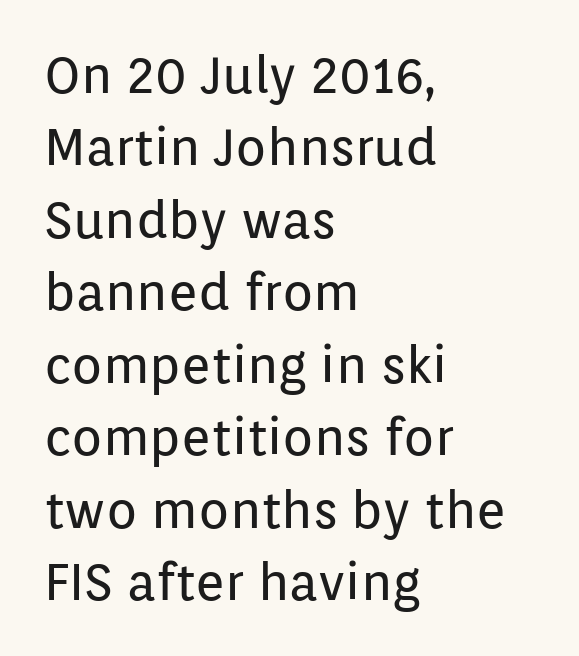
Q: Is the text bold? A: No.
Q: Is the text italic (slanted)? A: No, it is upright.
Q: Is the typeface a serif or a sans-serif typeface? A: Sans-serif.
Q: Is the text underlined? A: No.
Q: How is the paragraph aligned? A: Left-aligned.
Q: Is the spacing between letters normal or unusually wide? A: Normal.
Q: Is the spacing between lines tight, normal or loose? A: Normal.
Q: Width (condensed, normal, or wide)? A: Normal.
Q: Stroke contrast? A: Low.
Q: x-height? A: Medium.
Q: Monospaced? A: No.
